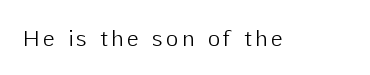
The image shows 21 px text type, upright; set not underlined.
